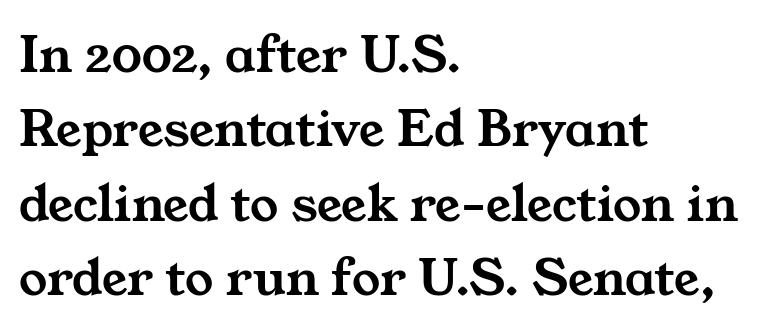
The image shows 56 px wide serif type; set left-aligned, normal line spacing (1.33x), normal letter spacing, not underlined; medium stroke contrast and a medium x-height.
